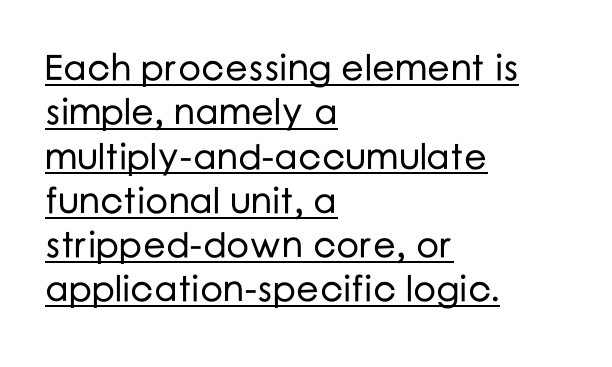
The gaps between neighbouring characters are ordinary and unremarkable. Looks like regular typesetting: each glyph gets only the width it needs. The specimen includes a rule beneath the text block's lines. This rendering employs a face without finishing strokes, i.e., a sans-serif.
